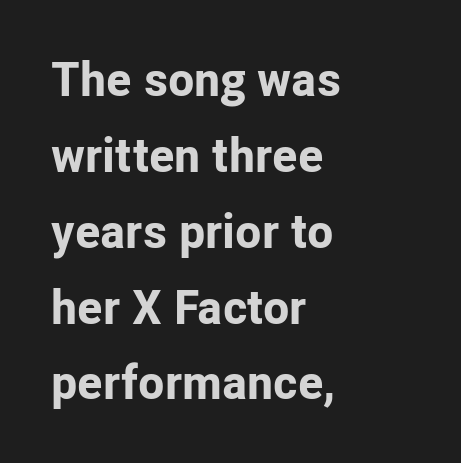
{"serif": "no", "italic": "no", "bold": "yes", "weight": "bold", "width": "normal", "stroke_contrast": "low", "x_height": "medium", "monospaced": "no", "underline": "no", "align": "left", "line_spacing": "normal", "line_spacing_ratio": 1.58, "letter_spacing": "normal", "letter_spacing_em": 0.0, "glyph_px": 48}
